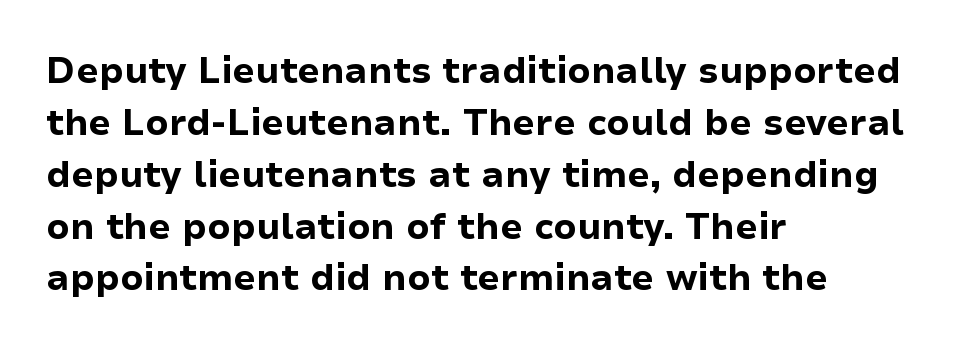
The image shows 36 px bold sans-serif type, upright; set left-aligned, normal line spacing (1.44x), normal letter spacing, not underlined; low stroke contrast and a medium x-height.
